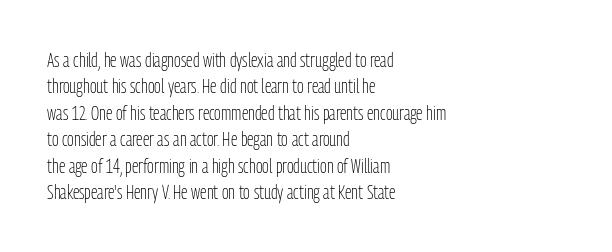
Characters remain perfectly vertical along every line. Rows of type keep a routine distance in the vertical direction. The face looks like a standard text weight, possibly lighter. Letter spacing: default. Each row of text sits above clean, open space.
